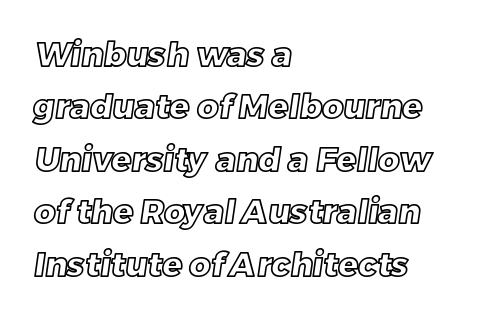
The image shows 33 px text type; set left-aligned, normal line spacing (1.59x), normal letter spacing, not underlined; a large x-height.
